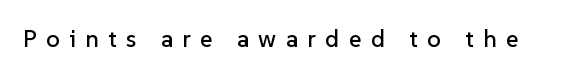
Q: Is the text italic (slanted)? A: No, it is upright.
Q: Is the text underlined? A: No.
Q: Is the spacing between letters normal or unusually wide? A: Unusually wide.
